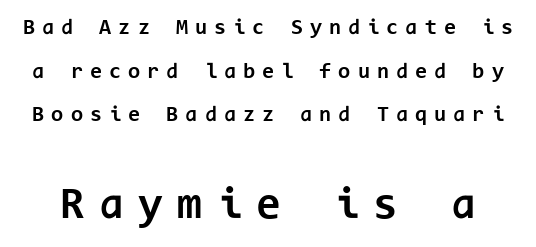
{"serif": "no", "italic": "no", "bold": "yes", "weight": "bold", "width": "normal", "stroke_contrast": "low", "x_height": "medium", "monospaced": "yes", "underline": "no", "line_spacing": "loose", "line_spacing_ratio": 1.98, "letter_spacing": "wide", "letter_spacing_em": 0.32, "larger_block": "second", "size_ratio": 2.05, "glyph_px": 45}
